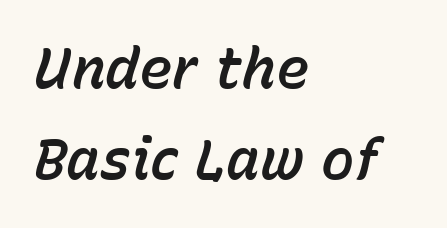
The font's italic variant was chosen for this text. Does extra space separate the letters? No, they use regular spacing. Here the designer chose a conventional face with non-uniform glyph widths. The block of text has a typical density, with ordinary space between rows.
